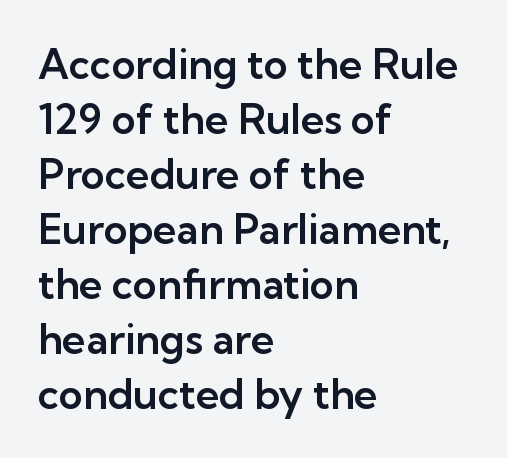
Alignment: flush left. The letters sit at their default tracking, neither squeezed nor spread. This sample keeps an unexceptional amount of space between lines. The axis of the letterforms is exactly vertical.
